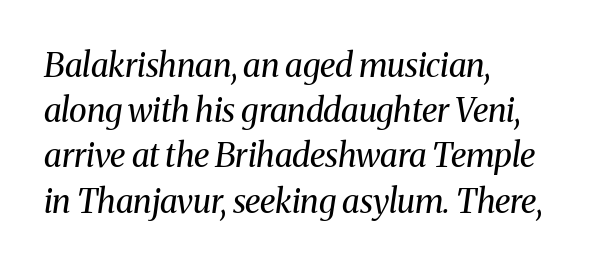
{"serif": "yes", "italic": "yes", "lean": "right", "slant_degrees": 8, "bold": "no", "weight": "regular", "width": "normal", "stroke_contrast": "medium", "x_height": "medium", "monospaced": "no", "underline": "no", "align": "left", "line_spacing": "normal", "line_spacing_ratio": 1.37, "letter_spacing": "normal", "letter_spacing_em": 0.0, "glyph_px": 33}
